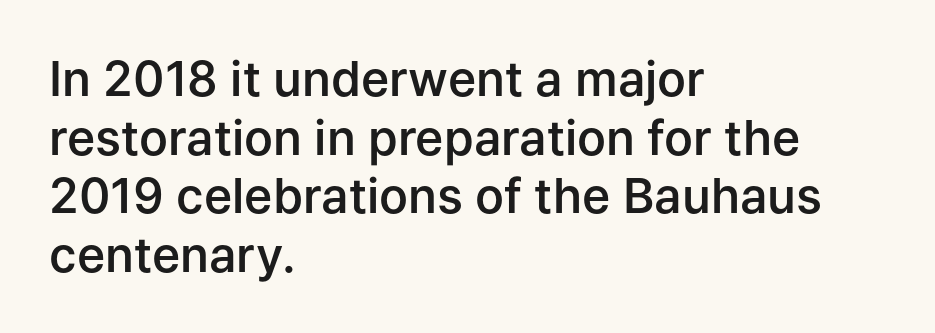
Q: Is the text bold? A: Semi-bold.
Q: Is the text italic (slanted)? A: No, it is upright.
Q: Is the typeface a serif or a sans-serif typeface? A: Sans-serif.
Q: Is the text underlined? A: No.
Q: How is the paragraph aligned? A: Left-aligned.
Q: Is the spacing between letters normal or unusually wide? A: Normal.
Q: Width (condensed, normal, or wide)? A: Normal.
Q: Stroke contrast? A: Low.
Q: x-height? A: Medium.
Q: Monospaced? A: No.
